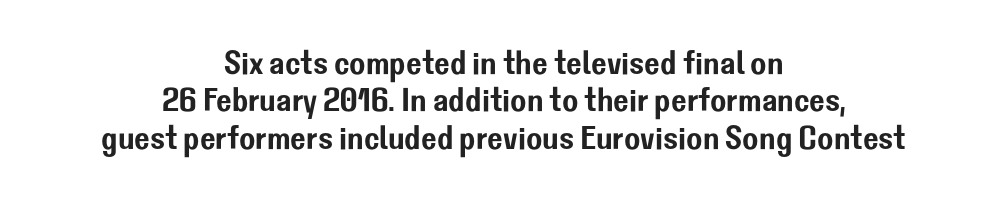
Descender tails drop into unmarked territory. Closely set lines give the paragraph a compact silhouette. The compositor balanced each line on the midline. These lines are composed in type without serifs.
